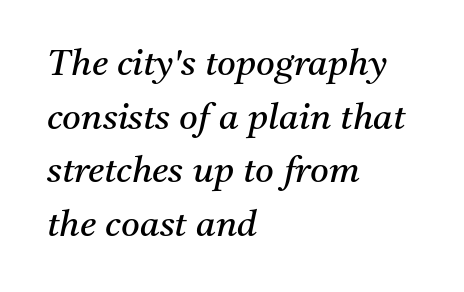
{"serif": "yes", "italic": "yes", "lean": "right", "slant_degrees": 11, "bold": "no", "weight": "regular", "width": "normal", "stroke_contrast": "medium", "x_height": "medium", "monospaced": "no", "underline": "no", "align": "left", "line_spacing": "normal", "line_spacing_ratio": 1.49, "letter_spacing": "normal", "letter_spacing_em": 0.0, "glyph_px": 36}
